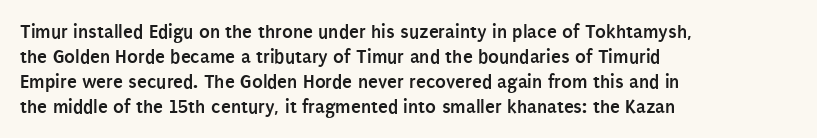
Q: Is the text bold? A: Yes.
Q: Is the text italic (slanted)? A: No, it is upright.
Q: Is the text underlined? A: No.
Q: How is the paragraph aligned? A: Left-aligned.
Q: Is the spacing between letters normal or unusually wide? A: Normal.
Q: Is the spacing between lines tight, normal or loose? A: Normal.
